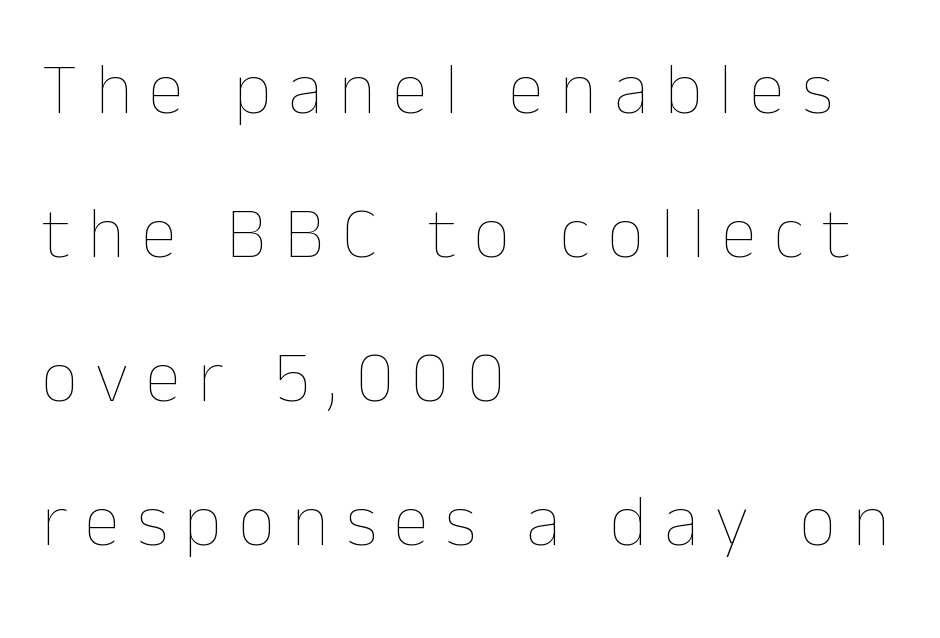
Q: Is the text bold? A: No.
Q: Is the text italic (slanted)? A: No, it is upright.
Q: Is the text underlined? A: No.
Q: How is the paragraph aligned? A: Left-aligned.
Q: Is the spacing between letters normal or unusually wide? A: Unusually wide.
Q: Is the spacing between lines tight, normal or loose? A: Loose.
Q: Width (condensed, normal, or wide)? A: Normal.
Q: Stroke contrast? A: Low.
Q: x-height? A: Medium.
Q: Monospaced? A: No.
